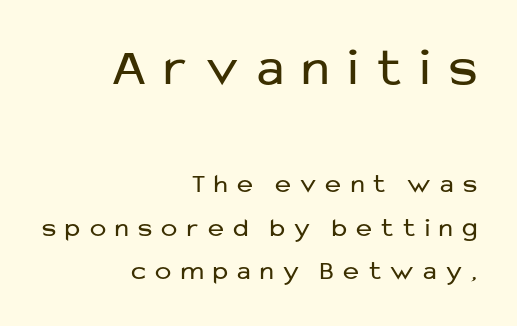
Students, observe: this is what conventionally led text looks like. Varying glyph widths throughout — classic text-font behaviour. Has an underline been added? It has not. The passage shown is typeset with a sans-serif family. In terms of letterspacing, this is a distinctly airy, spread setting. No heavy texture on the line: the type isn't bold.
